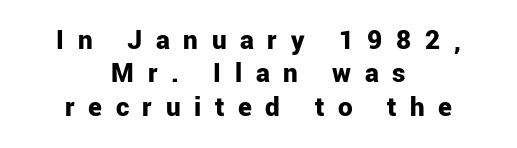
Font category for this specimen: sans-serif. The tracking reads as deliberately expanded to a designer's eye. In terms of leading, this rendering errs on the cramped side. Is there any slant? The stems are plumb. Is the block centered? Yes — each line is placed symmetrically about the middle.
